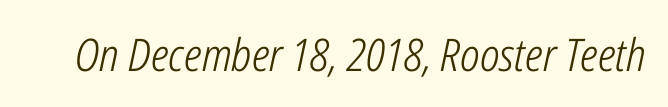
Q: Is the text bold? A: No.
Q: Is the text italic (slanted)? A: Yes, it leans right by about 12 degrees.
Q: Is the text underlined? A: No.
Q: Is the spacing between letters normal or unusually wide? A: Normal.
Q: Width (condensed, normal, or wide)? A: Condensed.
Q: Stroke contrast? A: Low.
Q: x-height? A: Medium.
Q: Monospaced? A: No.
